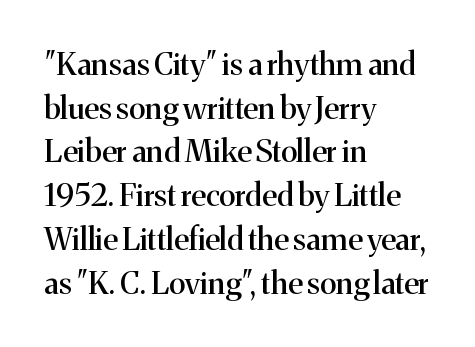
A typesetter would call this proportional, since set widths differ per character. The area under the type is left untouched. Type style note: has serifs. Nobody touched the tracking dial on this one. Italic: no, the glyphs are upright roman.
